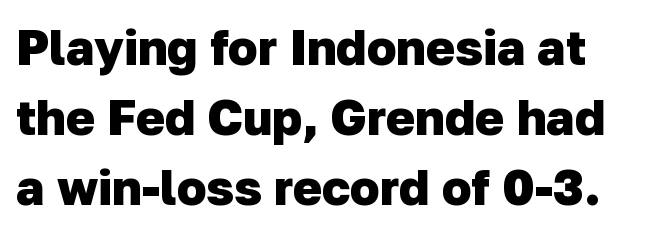
{"serif": "no", "bold": "yes", "weight": "heavy", "width": "normal", "stroke_contrast": "low", "x_height": "medium", "monospaced": "no", "underline": "no", "line_spacing": "normal", "line_spacing_ratio": 1.43, "letter_spacing": "normal", "letter_spacing_em": 0.0, "glyph_px": 49}
